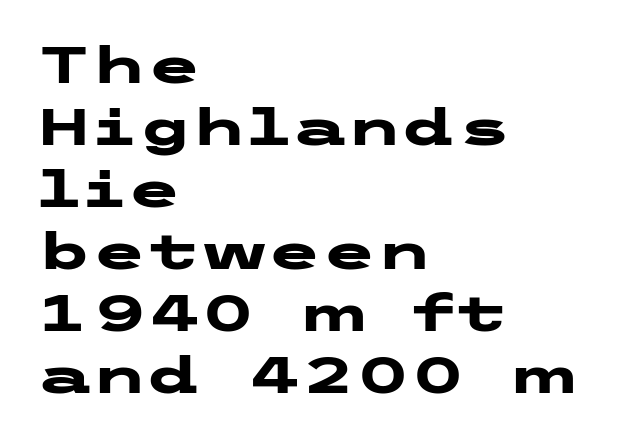
{"serif": "no", "italic": "no", "bold": "yes", "weight": "heavy", "width": "wide", "stroke_contrast": "low", "x_height": "medium", "underline": "no", "align": "left", "line_spacing_ratio": 1.24, "letter_spacing": "normal", "letter_spacing_em": 0.0, "glyph_px": 50}
